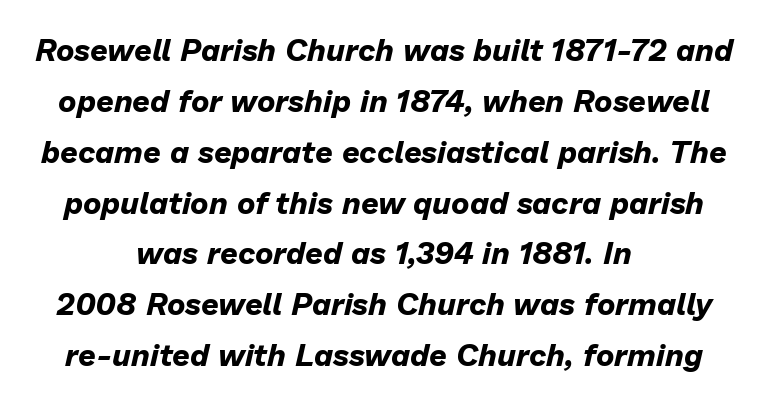
You could not count columns in this text — the font is proportionally spaced. A clean baseline with only descenders dipping below it. The passage shown has conventional tracking throughout. These lines sit exactly where default settings would place them.
